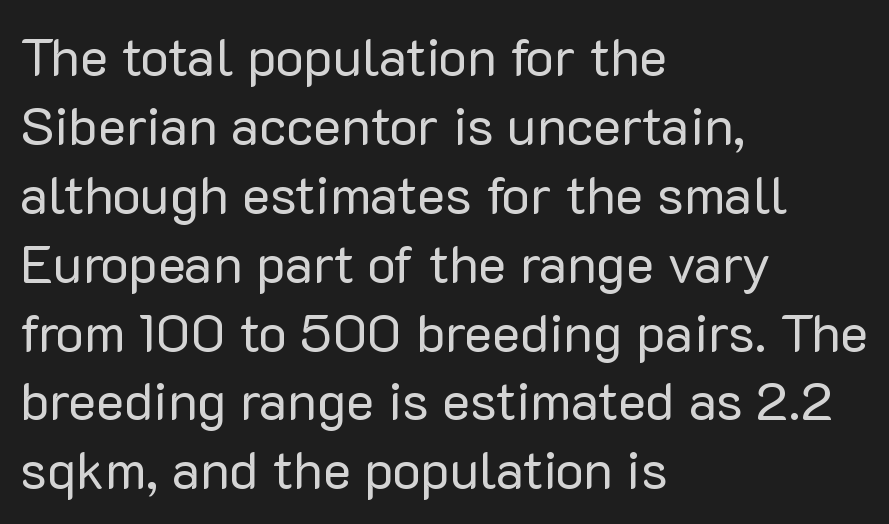
The block of text has a typical density, with ordinary space between rows. In terms of posture, this sample is upright. Caption: multi-line text, flush left, ragged right. Are there feet on the stems? There aren't — it's a sans. The zone under the glyphs is completely vacant. Stems here are at most as thick as an everyday book face.
